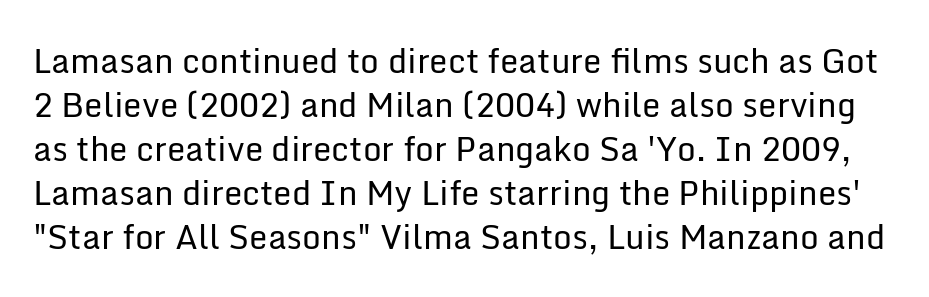
{"serif": "no", "italic": "no", "bold": "no", "weight": "regular", "width": "normal", "stroke_contrast": "low", "x_height": "medium", "monospaced": "no", "underline": "no", "line_spacing": "normal", "line_spacing_ratio": 1.33, "letter_spacing": "normal", "letter_spacing_em": 0.0, "glyph_px": 33}
